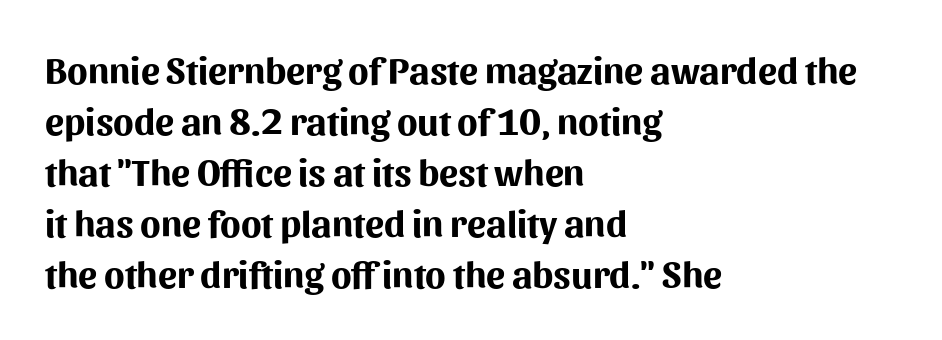
Look at the stroke-to-counter ratio: heavy, a bold. This sample keeps an unexceptional amount of space between lines. The line texture is even and compact thanks to regular tracking. A classic flush-left, rag-right setting is used for this passage. These lines are rendered in a variable-pitch font.
